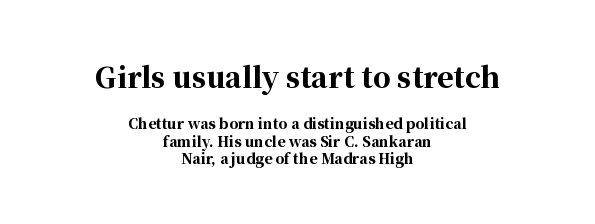
The image shows 28 px bold serif type, upright; set centered, normal line spacing (1.25x), normal letter spacing, not underlined; the first (top) block is 2.0x larger; high stroke contrast and a medium x-height.
